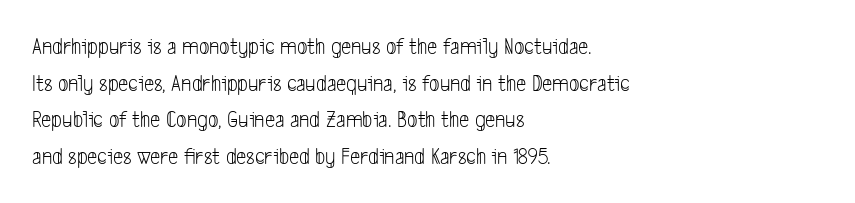
{"bold": "no", "underline": "no", "align": "left", "line_spacing": "normal", "line_spacing_ratio": 1.59, "letter_spacing": "normal", "letter_spacing_em": 0.0, "glyph_px": 23}
